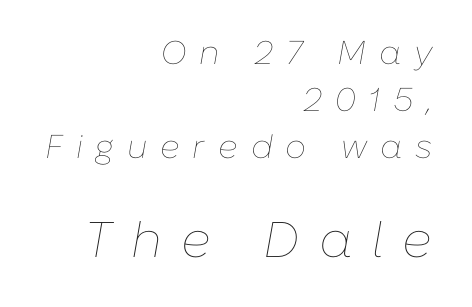
Every character sits at an angle, as italics do. Size hierarchy here favors the trailing block over the leading one. Compared with a flush-left layout, this one pins lines to the opposite, right side. Descender tails drop into unmarked territory. In terms of letterspacing, this is a distinctly airy, spread setting.
